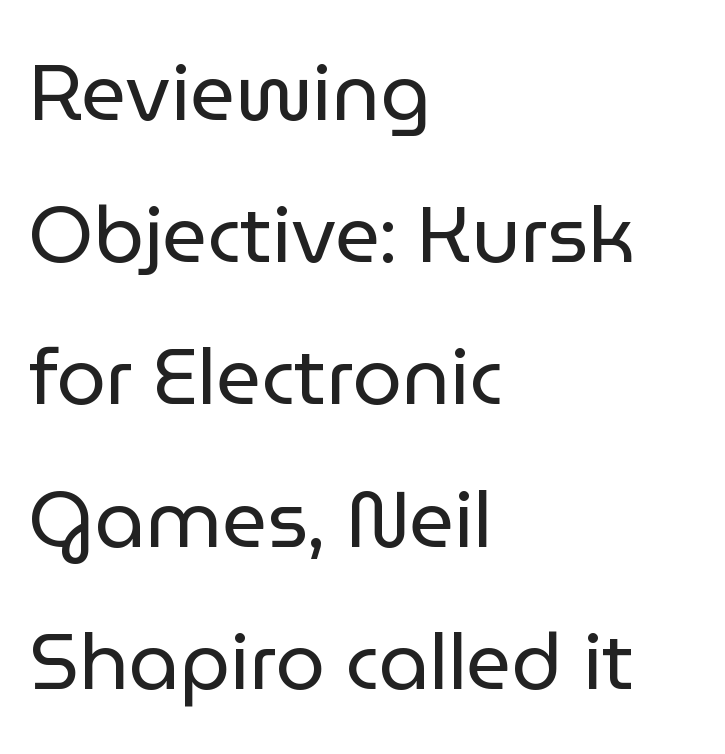
{"serif": "no", "italic": "no", "bold": "no", "weight": "regular", "width": "normal", "stroke_contrast": "low", "x_height": "medium", "monospaced": "no", "underline": "no", "align": "left", "line_spacing_ratio": 1.8, "letter_spacing": "normal", "letter_spacing_em": 0.0, "glyph_px": 79}
